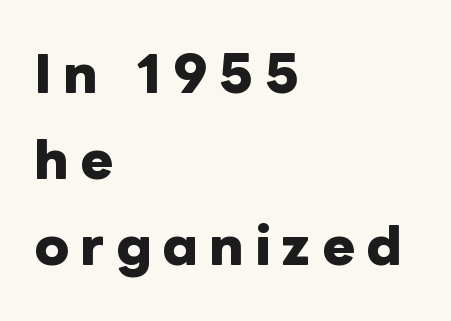
The image shows 49 px heavy type, upright; set left-aligned, line spacing 1.76x, unusually wide letter spacing (+0.23 em), not underlined; low stroke contrast and a medium x-height.
